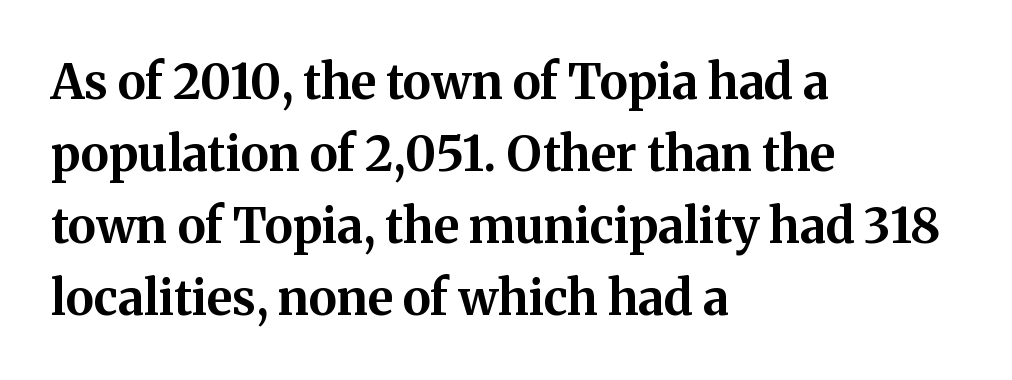
Q: Is the text bold? A: Yes.
Q: Is the text italic (slanted)? A: No, it is upright.
Q: Is the typeface a serif or a sans-serif typeface? A: Serif.
Q: Is the text underlined? A: No.
Q: How is the paragraph aligned? A: Left-aligned.
Q: Is the spacing between letters normal or unusually wide? A: Normal.
Q: Is the spacing between lines tight, normal or loose? A: Normal.
Q: Width (condensed, normal, or wide)? A: Normal.
Q: Stroke contrast? A: Medium.
Q: x-height? A: Medium.
Q: Monospaced? A: No.
